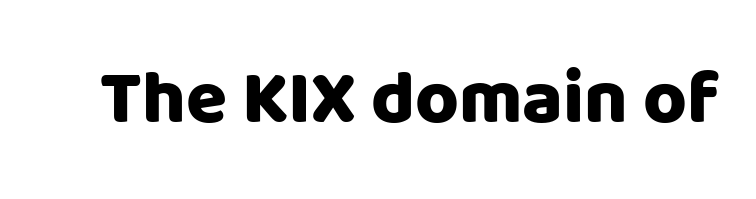
The image shows 75 px sans-serif type, upright; set normal letter spacing, not underlined; low stroke contrast and a large x-height.
